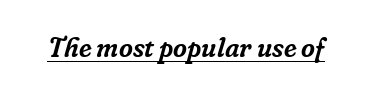
The image shows 27 px text type, italic (leaning right); set normal letter spacing, underlined.
